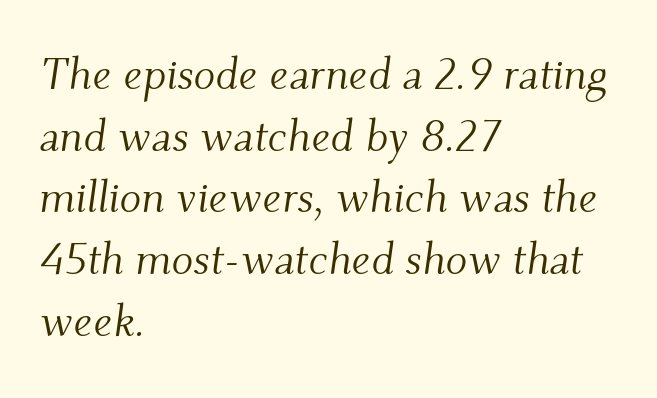
Q: Is the text bold? A: No.
Q: Is the text italic (slanted)? A: Yes, it leans right by about 9 degrees.
Q: Is the typeface a serif or a sans-serif typeface? A: Serif.
Q: Is the text underlined? A: No.
Q: How is the paragraph aligned? A: Left-aligned.
Q: Is the spacing between letters normal or unusually wide? A: Normal.
Q: Is the spacing between lines tight, normal or loose? A: Normal.
Q: Width (condensed, normal, or wide)? A: Normal.
Q: Stroke contrast? A: Medium.
Q: x-height? A: Small.
Q: Monospaced? A: No.
